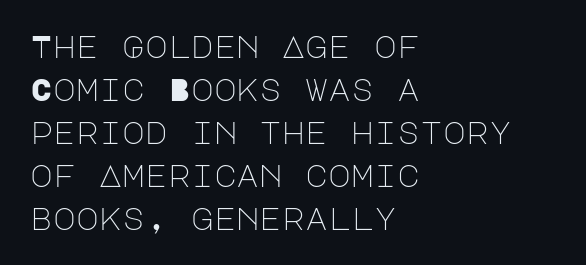
{"serif": "no", "italic": "no", "bold": "no", "weight": "light", "width": "normal", "stroke_contrast": "low", "x_height": "large", "underline": "no", "align": "left", "line_spacing": "normal", "line_spacing_ratio": 1.39, "letter_spacing": "normal", "letter_spacing_em": 0.0, "glyph_px": 31}
